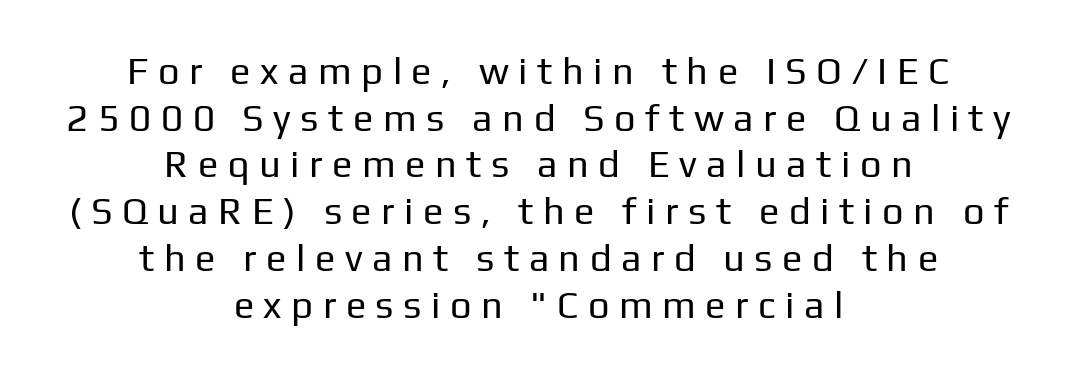
Unlike a traditional serif, this face leaves its strokes unadorned. Typeset on center — no edge is straight. Tracking here is generous; glyphs stand well apart from one another. The letters stand straight up with perfectly vertical stems. Proportional: the letters do not fall into vertical columns.
